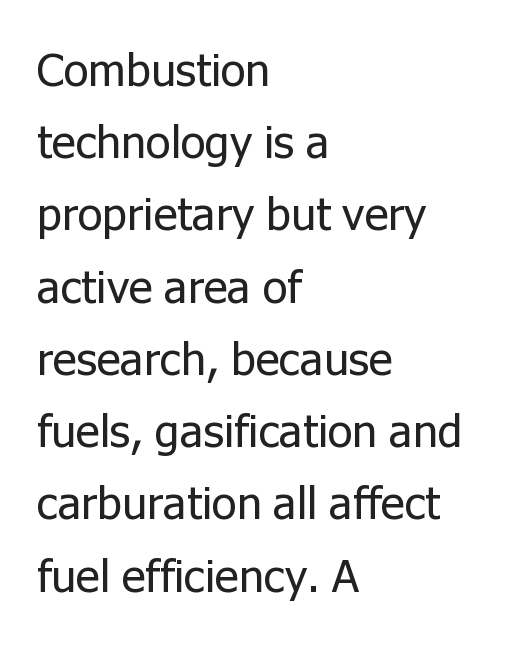
Q: Is the text bold? A: No.
Q: Is the text italic (slanted)? A: No, it is upright.
Q: Is the typeface a serif or a sans-serif typeface? A: Sans-serif.
Q: Is the text underlined? A: No.
Q: How is the paragraph aligned? A: Left-aligned.
Q: Is the spacing between letters normal or unusually wide? A: Normal.
Q: Is the spacing between lines tight, normal or loose? A: Normal.
Q: Width (condensed, normal, or wide)? A: Normal.
Q: Stroke contrast? A: Low.
Q: x-height? A: Medium.
Q: Monospaced? A: No.
